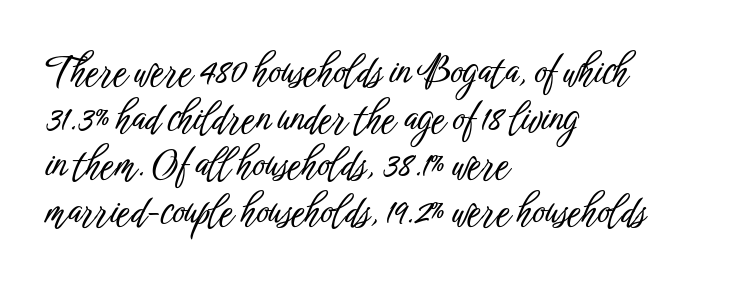
The image shows 38 px condensed sans-serif type; set left-aligned, line spacing 1.23x, normal letter spacing, not underlined; low stroke contrast and a medium x-height.
